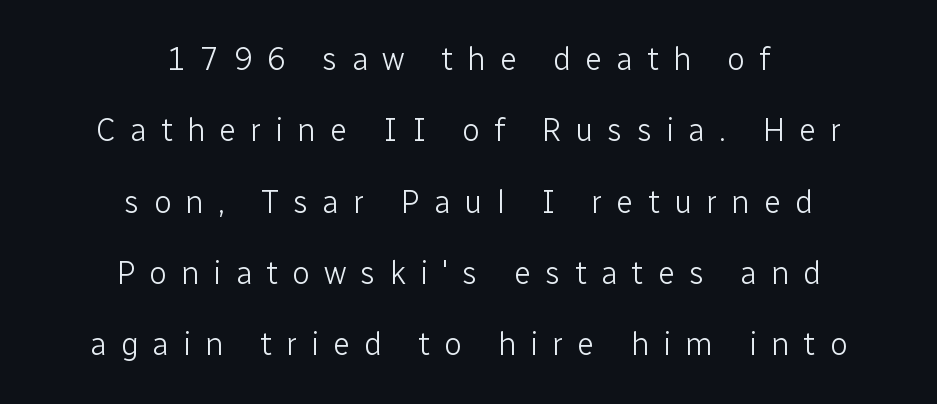
Q: Is the text bold? A: No.
Q: Is the text italic (slanted)? A: No, it is upright.
Q: Is the typeface a serif or a sans-serif typeface? A: Sans-serif.
Q: Is the text underlined? A: No.
Q: How is the paragraph aligned? A: Centered.
Q: Is the spacing between letters normal or unusually wide? A: Unusually wide.
Q: Is the spacing between lines tight, normal or loose? A: Loose.
Q: Width (condensed, normal, or wide)? A: Normal.
Q: Stroke contrast? A: Low.
Q: x-height? A: Medium.
Q: Monospaced? A: No.
